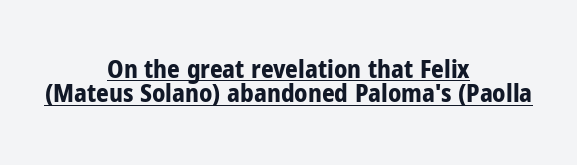
The strokes are fattened all the way to bold. The sample's only ornament is a line tracing under the words. Leading is clearly below the norm, producing a dense column. Which margin do the lines hug? Neither — every line sits in the middle.
